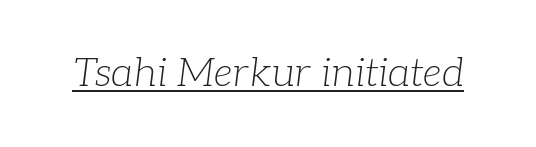
The image shows 40 px light serif type, italic (leaning right); set normal letter spacing, underlined; low stroke contrast and a medium x-height.
